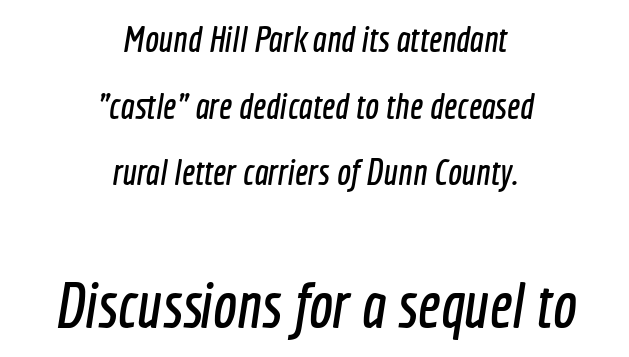
A student would notice the bottom passage is typeset larger than what precedes it. Decoration check: the copy has no underline. Stroke terminals: plain, sans-serif. Here the designer chose a conventional face with non-uniform glyph widths.
